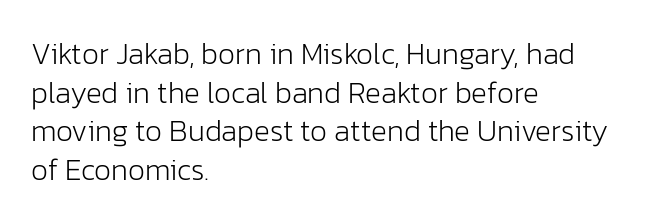
Here the designer chose a conventional face with non-uniform glyph widths. Plain, unruled lines of type. All the whitespace from short lines collects on the right. Note: no serifs on the glyphs. Characters follow at the spacing the type designer built in.
